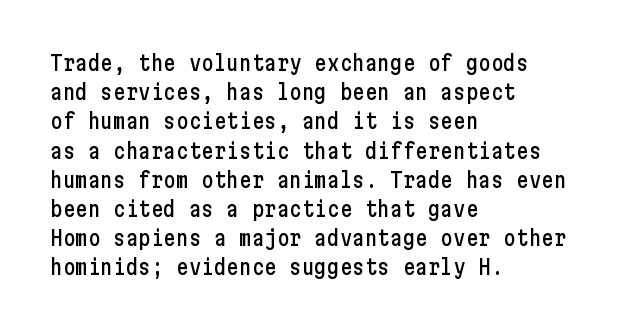
Each word holds together tightly as a unit, with standard inter-letter gaps. Left-aligned paragraph, ragged on the right. The vertical gap from one line to the next is medium. Nope, not italic — everything's standing straight. Check the space under the baseline: it is left empty.
